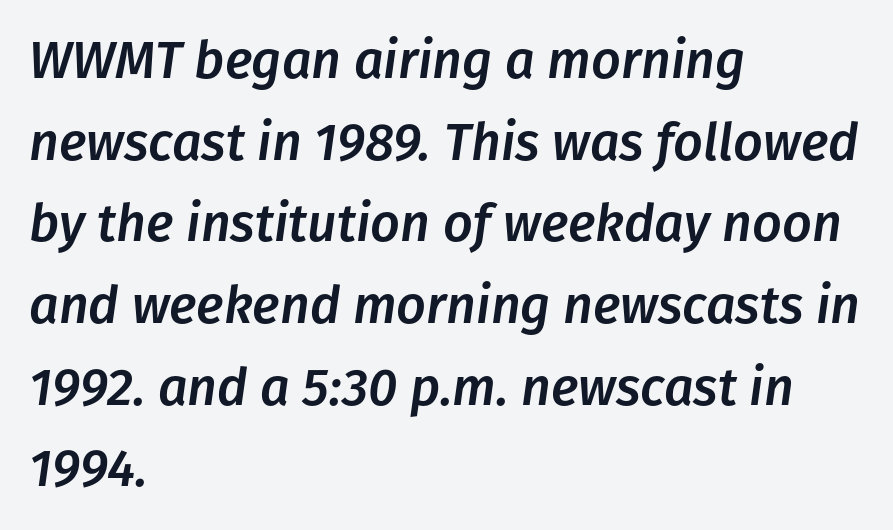
Q: Is the text italic (slanted)? A: Yes, it leans right by about 8 degrees.
Q: Is the text underlined? A: No.
Q: How is the paragraph aligned? A: Left-aligned.
Q: Is the spacing between letters normal or unusually wide? A: Normal.
Q: Is the spacing between lines tight, normal or loose? A: Normal.
Q: Width (condensed, normal, or wide)? A: Normal.
Q: Stroke contrast? A: Low.
Q: x-height? A: Medium.
Q: Monospaced? A: No.
